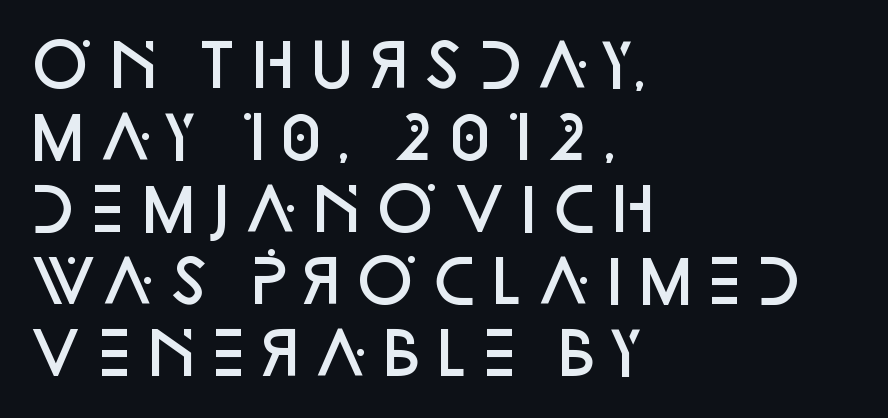
{"serif": "no", "italic": "no", "bold": "semi", "weight": "semibold", "width": "normal", "stroke_contrast": "low", "x_height": "large", "monospaced": "no", "underline": "no", "align": "left", "line_spacing_ratio": 1.22, "letter_spacing": "normal", "letter_spacing_em": 0.0, "glyph_px": 59}
